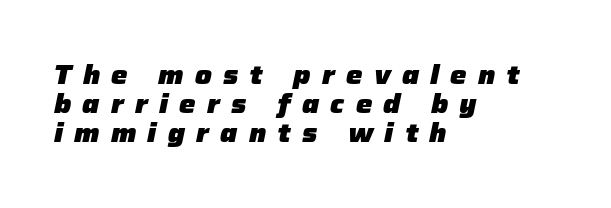
The image shows 26 px bold type, italic (leaning right); set left-aligned, tight line spacing (1.11x), unusually wide letter spacing (+0.43 em), not underlined.
